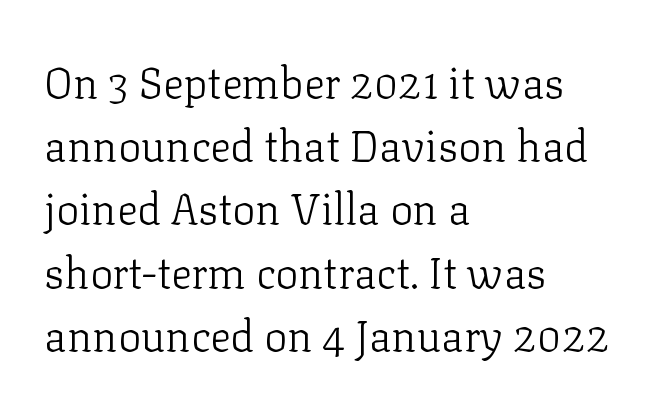
{"serif": "yes", "italic": "no", "bold": "no", "weight": "light", "width": "normal", "stroke_contrast": "low", "x_height": "medium", "monospaced": "no", "underline": "no", "align": "left", "line_spacing": "normal", "line_spacing_ratio": 1.47, "letter_spacing": "normal", "letter_spacing_em": 0.0, "glyph_px": 43}
